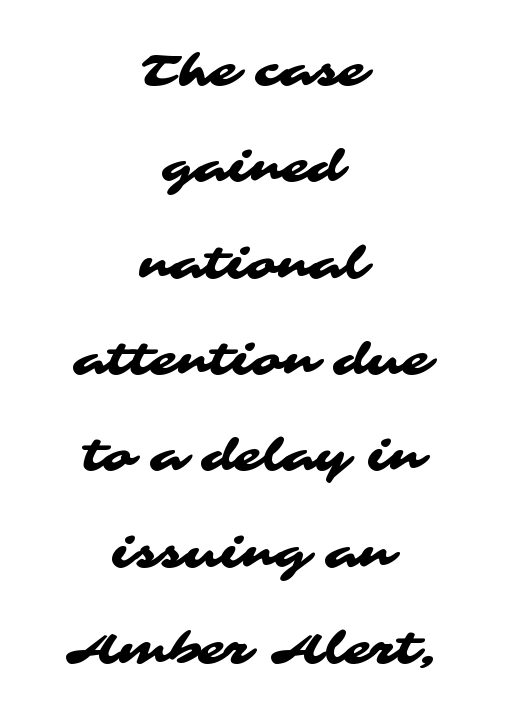
Q: Is the typeface a serif or a sans-serif typeface? A: Sans-serif.
Q: Is the text underlined? A: No.
Q: How is the paragraph aligned? A: Centered.
Q: Is the spacing between letters normal or unusually wide? A: Normal.
Q: Is the spacing between lines tight, normal or loose? A: Loose.
Q: Width (condensed, normal, or wide)? A: Wide.
Q: Stroke contrast? A: Medium.
Q: x-height? A: Medium.
Q: Monospaced? A: No.
